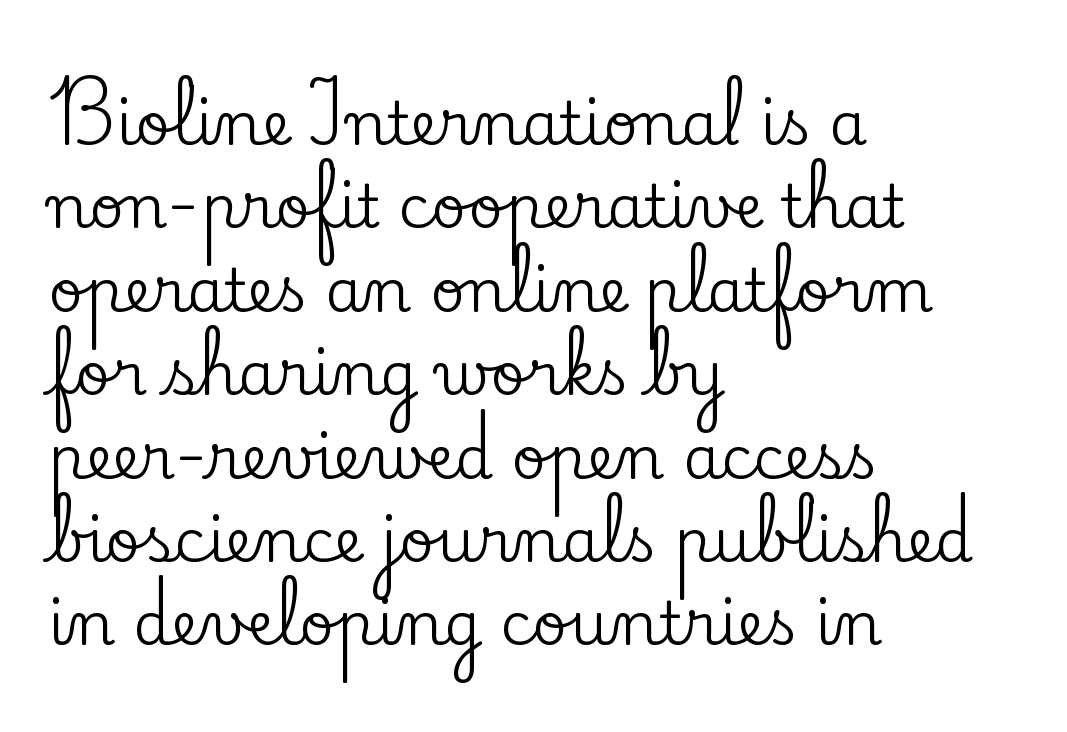
Q: Is the text italic (slanted)? A: No, it is upright.
Q: Is the typeface a serif or a sans-serif typeface? A: Serif.
Q: Is the text underlined? A: No.
Q: How is the paragraph aligned? A: Left-aligned.
Q: Is the spacing between letters normal or unusually wide? A: Normal.
Q: Is the spacing between lines tight, normal or loose? A: Normal.
Q: Width (condensed, normal, or wide)? A: Normal.
Q: Stroke contrast? A: Low.
Q: x-height? A: Small.
Q: Monospaced? A: No.
